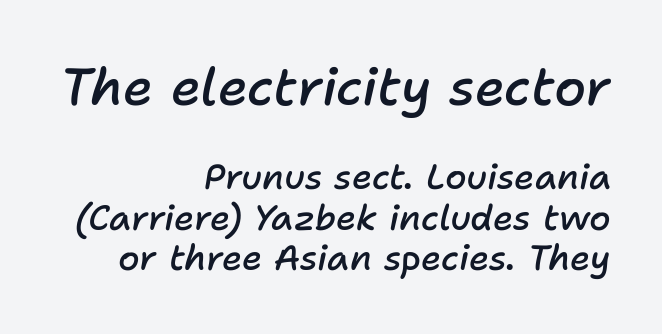
The typography opts for an oblique posture over an upright one. Is this a fixed-width face? No — the glyphs have proportional, varying widths. In terms of letterspacing, this is plain default setting. Character size in the leading block exceeds that of the trailing block. Stroke thickness is moderately raised; the sample reads as semibold.
